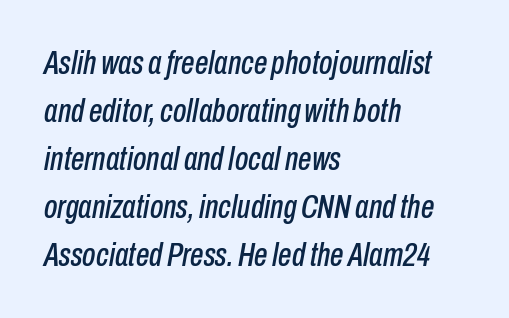
{"italic": "yes", "lean": "right", "slant_degrees": 10, "width": "condensed", "stroke_contrast": "low", "x_height": "medium", "monospaced": "no", "underline": "no", "align": "left", "line_spacing": "normal", "line_spacing_ratio": 1.41, "letter_spacing": "normal", "letter_spacing_em": 0.0, "glyph_px": 34}
